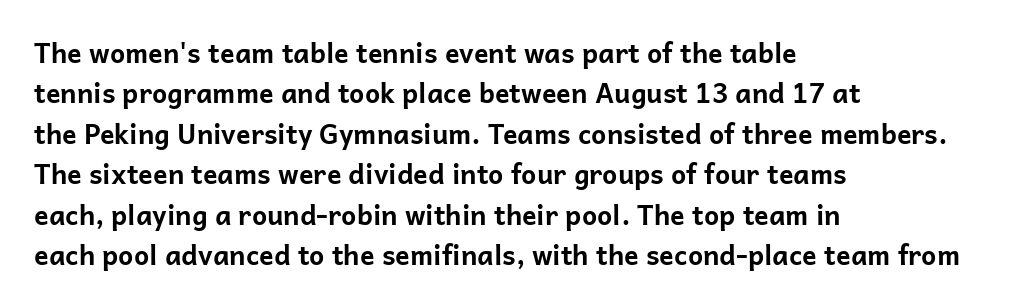
The image shows 27 px bold type, upright; set left-aligned, normal line spacing (1.5x), normal letter spacing, not underlined.
